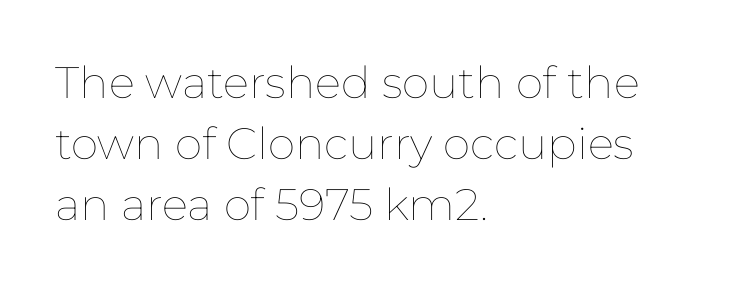
The image shows 44 px thin type, upright; set left-aligned, normal line spacing (1.39x), normal letter spacing, not underlined; low stroke contrast and a medium x-height.
